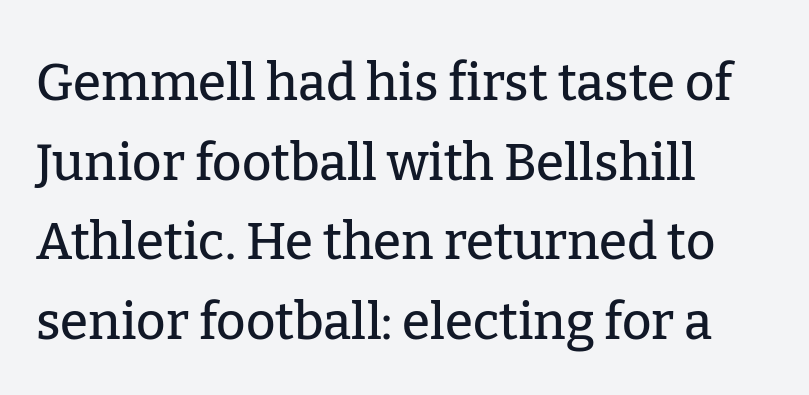
Q: Is the text italic (slanted)? A: No, it is upright.
Q: Is the typeface a serif or a sans-serif typeface? A: Serif.
Q: Is the text underlined? A: No.
Q: How is the paragraph aligned? A: Left-aligned.
Q: Is the spacing between letters normal or unusually wide? A: Normal.
Q: Is the spacing between lines tight, normal or loose? A: Normal.
Q: Width (condensed, normal, or wide)? A: Normal.
Q: Stroke contrast? A: Low.
Q: x-height? A: Medium.
Q: Monospaced? A: No.
